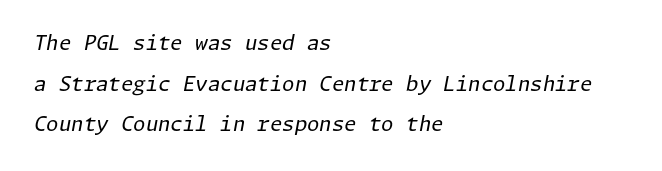
Q: Is the text bold? A: No.
Q: Is the text italic (slanted)? A: Yes, it leans right by about 11 degrees.
Q: Is the text underlined? A: No.
Q: How is the paragraph aligned? A: Left-aligned.
Q: Is the spacing between letters normal or unusually wide? A: Normal.
Q: Is the spacing between lines tight, normal or loose? A: Loose.
